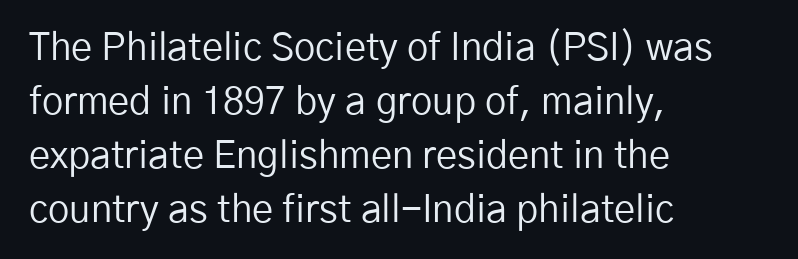
The image shows 38 px regular-weight sans-serif type, upright; set left-aligned, normal line spacing (1.42x), normal letter spacing, not underlined; low stroke contrast and a medium x-height.
